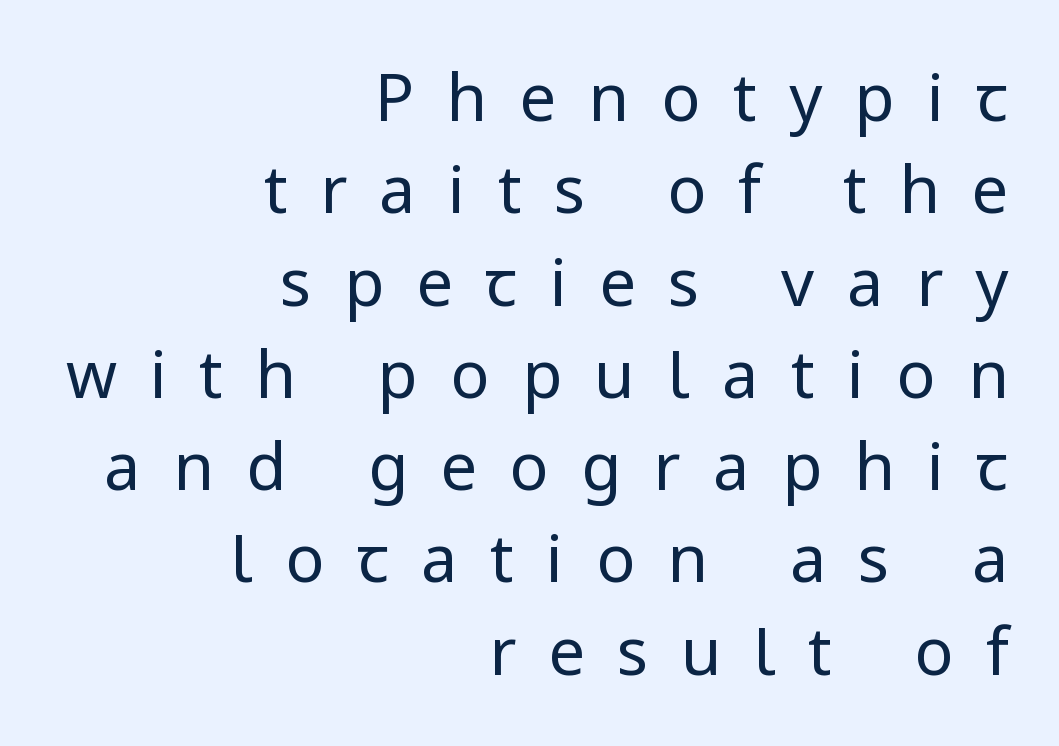
Beneath every word, the page is bare. Caption: expanded tracking, letters set apart. The rendering anchors every line to the right-hand side. Designer's note — italics off, roman on. Weight: regular or lighter. This sample has the flowing, uneven cadence of proportional lettering.
